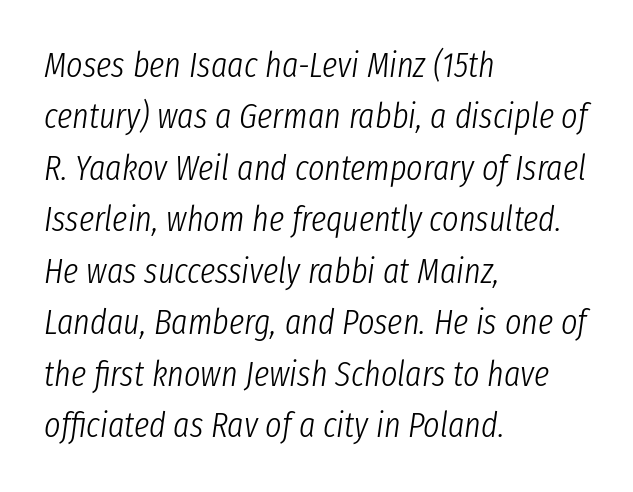
Stroke mass is kept to a normal reading level or below. This sample has the flowing, uneven cadence of proportional lettering. The horizontal fit of the characters is conventional and even. The designer left line spacing at the default.
